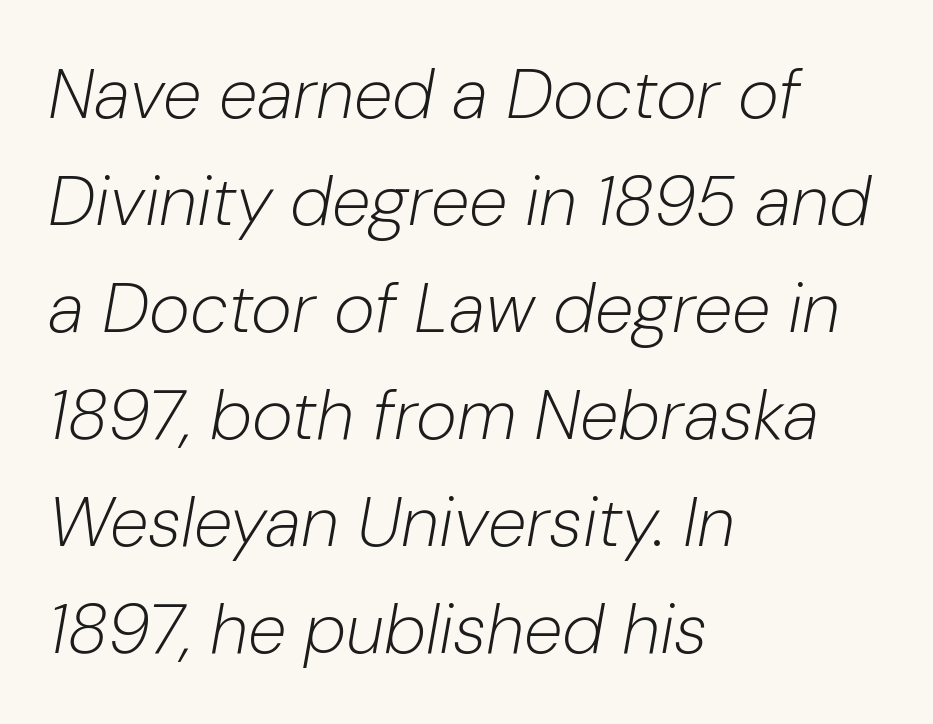
Q: Is the text bold? A: No.
Q: Is the text italic (slanted)? A: Yes, it leans right by about 10 degrees.
Q: Is the text underlined? A: No.
Q: How is the paragraph aligned? A: Left-aligned.
Q: Is the spacing between letters normal or unusually wide? A: Normal.
Q: Is the spacing between lines tight, normal or loose? A: Normal.
Q: Width (condensed, normal, or wide)? A: Normal.
Q: Stroke contrast? A: Low.
Q: x-height? A: Medium.
Q: Monospaced? A: No.
